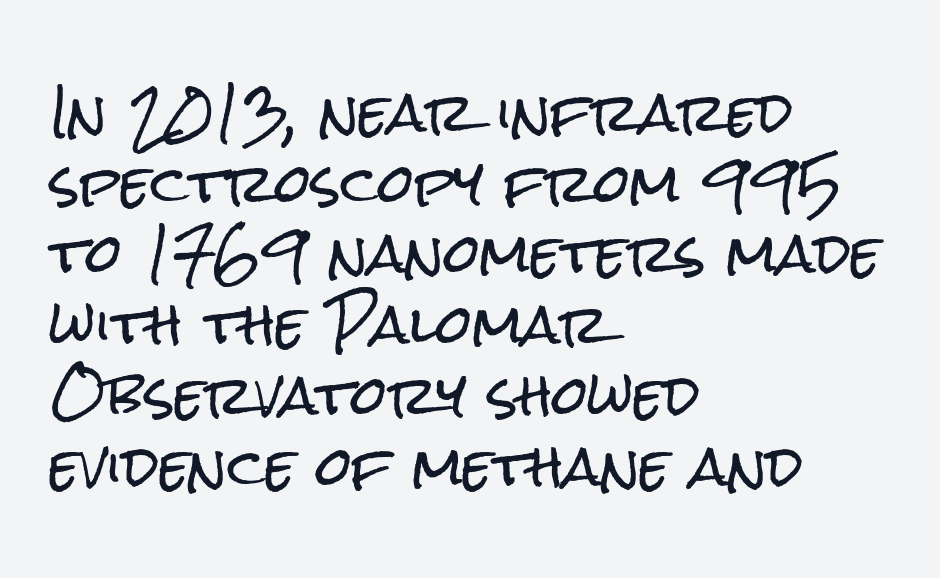
Q: Is the text italic (slanted)? A: No, it is upright.
Q: Is the typeface a serif or a sans-serif typeface? A: Sans-serif.
Q: Is the text underlined? A: No.
Q: How is the paragraph aligned? A: Left-aligned.
Q: Is the spacing between letters normal or unusually wide? A: Normal.
Q: Is the spacing between lines tight, normal or loose? A: Normal.
Q: Width (condensed, normal, or wide)? A: Condensed.
Q: Stroke contrast? A: Low.
Q: x-height? A: Medium.
Q: Monospaced? A: No.
